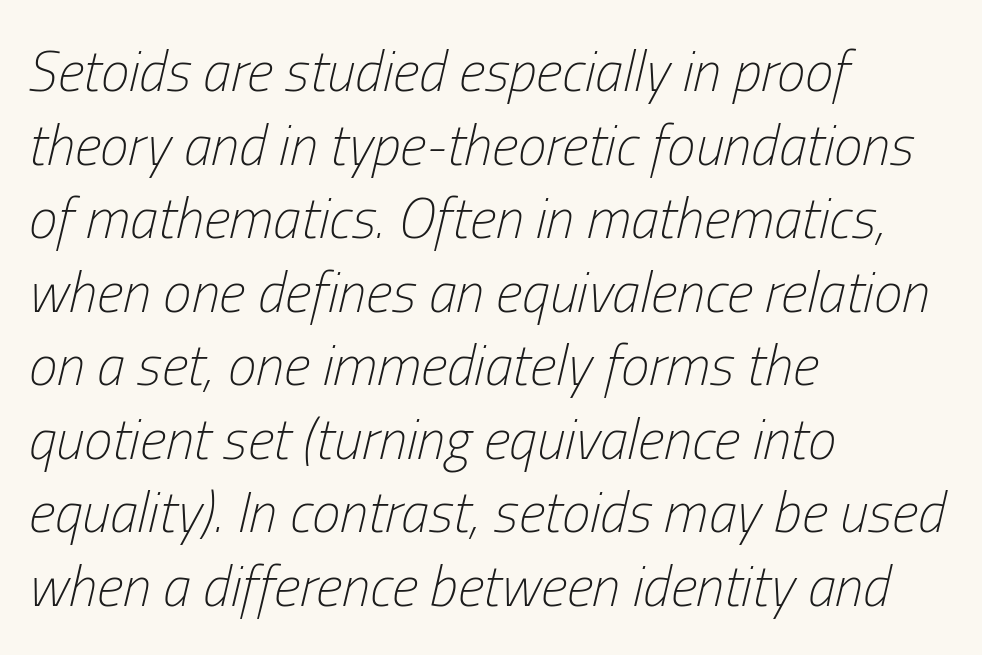
Q: Is the text bold? A: No.
Q: Is the text italic (slanted)? A: Yes, it leans right by about 13 degrees.
Q: Is the text underlined? A: No.
Q: How is the paragraph aligned? A: Left-aligned.
Q: Is the spacing between letters normal or unusually wide? A: Normal.
Q: Is the spacing between lines tight, normal or loose? A: Normal.
Q: Width (condensed, normal, or wide)? A: Condensed.
Q: Stroke contrast? A: Low.
Q: x-height? A: Medium.
Q: Monospaced? A: No.
